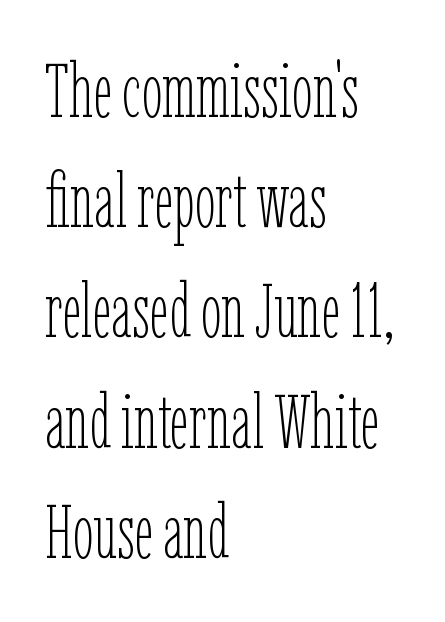
The image shows 75 px thin, condensed type, upright; set left-aligned, normal line spacing (1.47x), normal letter spacing, not underlined; low stroke contrast and a medium x-height.
